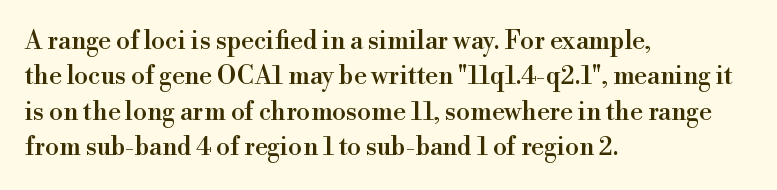
The line texture is even and compact thanks to regular tracking. Glance below the letters and you will spot only blank space. It's the straight-up-and-down kind of type. Each line starts at the same left margin while the right side varies. Reading down the column, the eye jumps a familiar distance to each next line.
